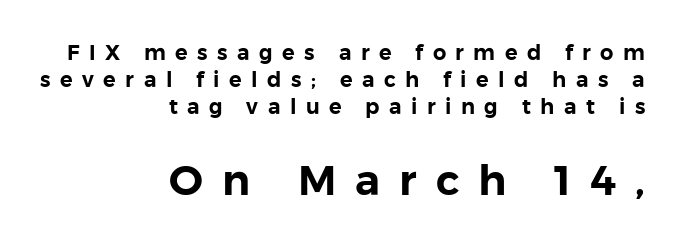
{"serif": "no", "italic": "no", "width": "normal", "stroke_contrast": "low", "x_height": "medium", "monospaced": "no", "underline": "no", "align": "right", "line_spacing": "normal", "line_spacing_ratio": 1.29, "letter_spacing": "wide", "letter_spacing_em": 0.45, "larger_block": "second", "size_ratio": 2.0, "glyph_px": 42}
